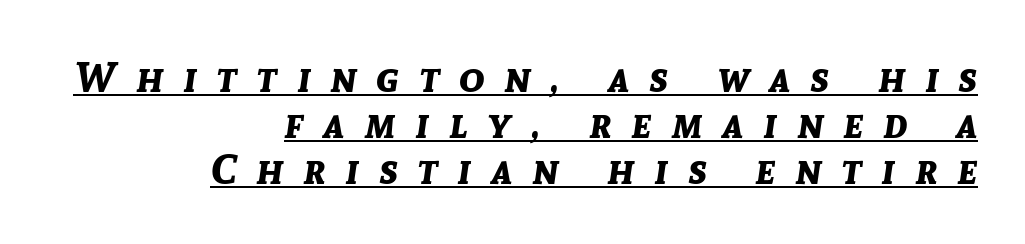
Every letter is thick-stroked: bold, no question. Caption: expanded tracking, letters set apart. The rendered words wear a rule along their underside. You could barely slide anything between these rows.
